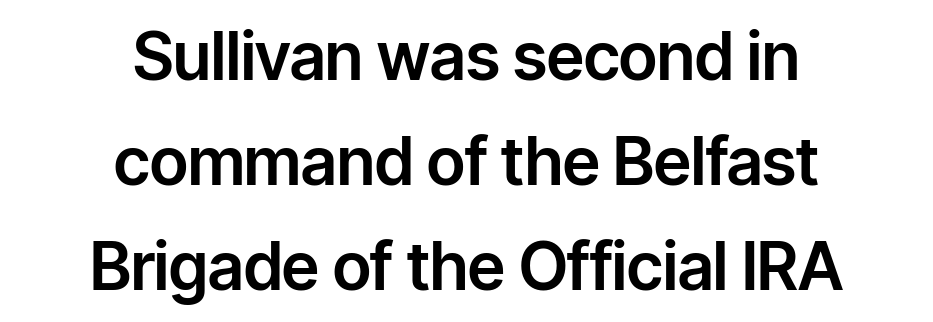
{"serif": "no", "italic": "no", "width": "normal", "stroke_contrast": "low", "x_height": "medium", "monospaced": "no", "underline": "no", "align": "center", "line_spacing": "normal", "line_spacing_ratio": 1.59, "letter_spacing": "normal", "letter_spacing_em": 0.0, "glyph_px": 66}
